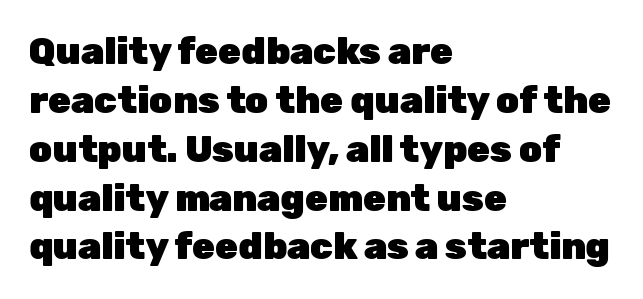
The image shows 37 px heavy sans-serif type, upright; set left-aligned, normal line spacing (1.32x), normal letter spacing, not underlined; low stroke contrast and a medium x-height.
